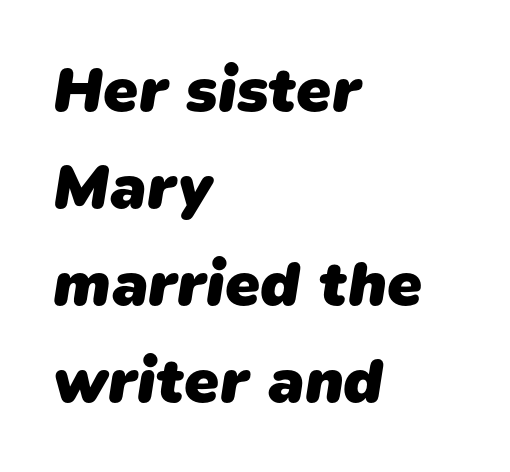
Is this a fixed-width face? No — the glyphs have proportional, varying widths. The typesetting leans heavy: a genuine bold. The vertical gap from one line to the next is medium. A classic flush-left, rag-right setting is used for this passage. How are the letters spaced? Ordinarily, with no added tracking. The letters carry no serifs — their stems end cleanly without finishing strokes.
